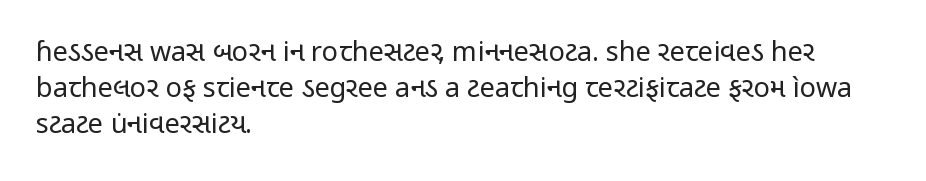
The image shows 27 px text type, upright; set left-aligned, normal line spacing (1.33x), normal letter spacing, not underlined.
